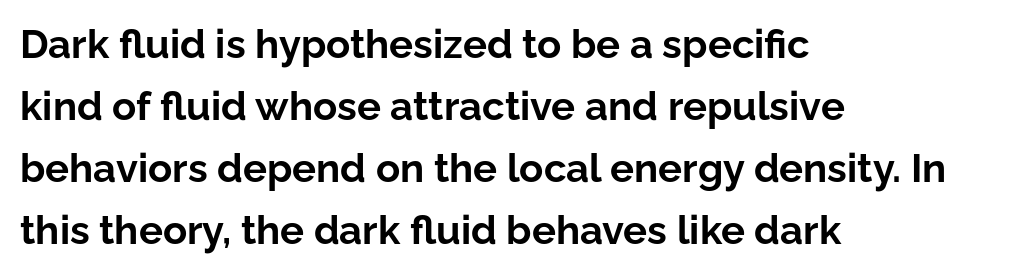
The image shows 40 px bold sans-serif type, upright; set left-aligned, normal line spacing (1.55x), normal letter spacing, not underlined; low stroke contrast and a medium x-height.
